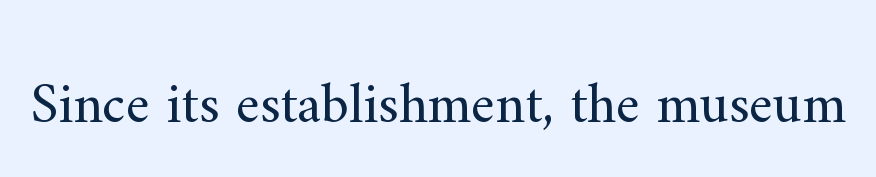
{"serif": "yes", "italic": "no", "bold": "no", "weight": "regular", "width": "normal", "stroke_contrast": "medium", "x_height": "small", "monospaced": "no", "underline": "no", "letter_spacing": "normal", "letter_spacing_em": 0.0, "glyph_px": 57}
